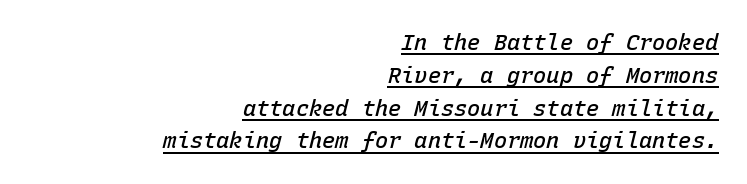
The lines sit at an ordinary, default distance from one another. A typographer would call this underscored text. Every letter is mildly thick-stroked: semibold rather than bold. This sample uses an oblique cut, with every glyph tilted off the vertical.
